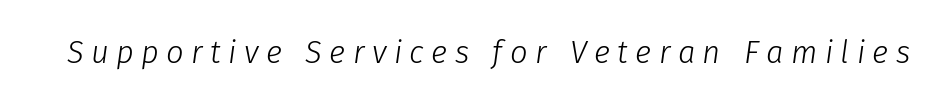
{"italic": "yes", "lean": "right", "slant_degrees": 8, "bold": "no", "weight": "light", "width": "normal", "stroke_contrast": "low", "x_height": "medium", "monospaced": "no", "underline": "no", "letter_spacing": "wide", "letter_spacing_em": 0.24, "glyph_px": 31}
